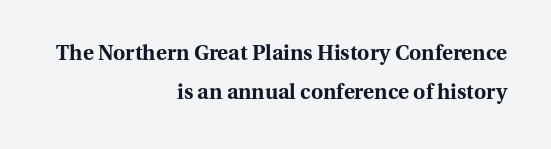
The ragged edge is on the left, which tells us the setting is flush right. The tracking reads as untouched default to a designer's eye. Thick stems and heavy bowls — unmistakably bold. A roman cut, with each character standing at attention. A bare baseline throughout the passage.
